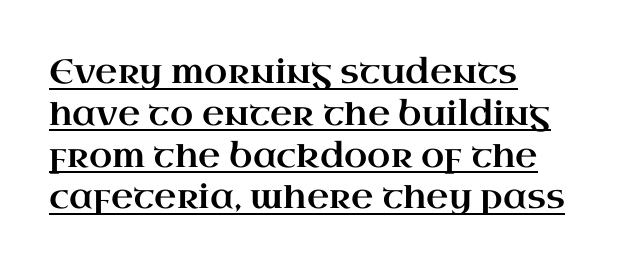
Q: Is the text italic (slanted)? A: No, it is upright.
Q: Is the typeface a serif or a sans-serif typeface? A: Serif.
Q: Is the text underlined? A: Yes.
Q: How is the paragraph aligned? A: Left-aligned.
Q: Is the spacing between letters normal or unusually wide? A: Normal.
Q: Width (condensed, normal, or wide)? A: Wide.
Q: Stroke contrast? A: High.
Q: x-height? A: Small.
Q: Monospaced? A: No.
